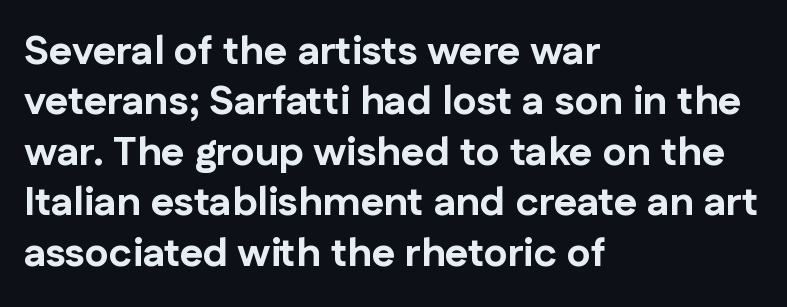
{"serif": "no", "italic": "no", "bold": "yes", "weight": "bold", "width": "normal", "stroke_contrast": "low", "x_height": "medium", "monospaced": "no", "underline": "no", "align": "left", "line_spacing": "normal", "line_spacing_ratio": 1.26, "letter_spacing": "normal", "letter_spacing_em": 0.0, "glyph_px": 40}
